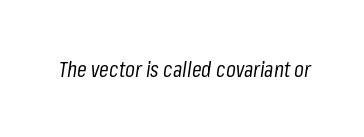
{"italic": "yes", "lean": "right", "slant_degrees": 8, "bold": "no", "underline": "no", "letter_spacing": "normal", "letter_spacing_em": 0.0, "glyph_px": 22}
